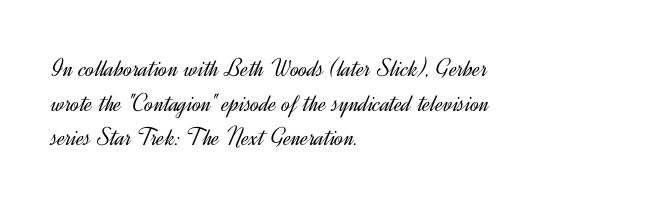
No chunkiness to these letters — they're not bold. A classic flush-left, rag-right setting is used for this passage. One glance says typical: line gaps are just what's usual. The letters sit at their default tracking, neither squeezed nor spread.
